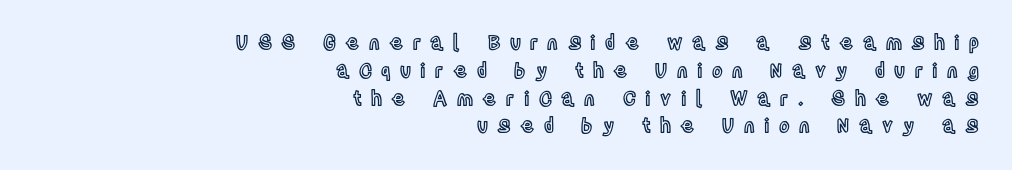
The image shows 20 px text type, upright; set right-aligned, normal line spacing (1.39x), unusually wide letter spacing (+0.47 em), not underlined.
